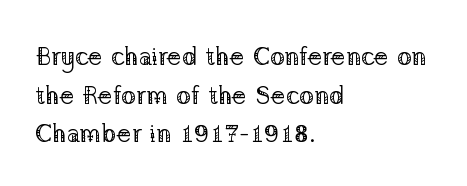
The image shows 25 px text type, upright; set left-aligned, normal line spacing (1.55x), normal letter spacing, not underlined.
